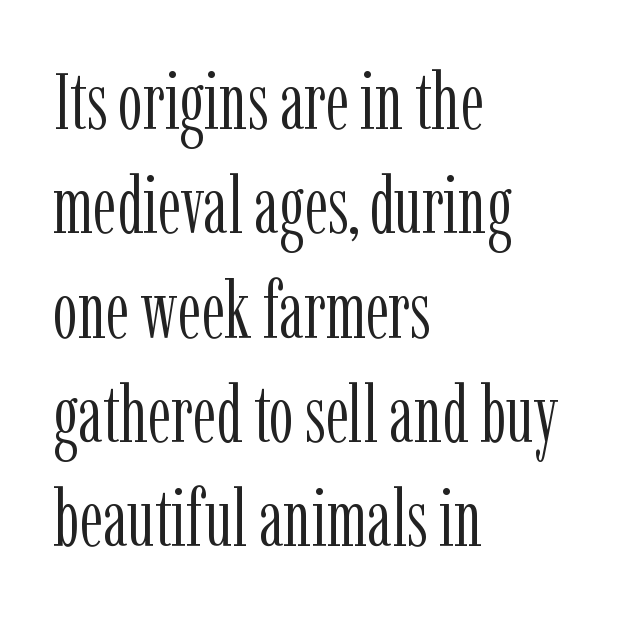
The image shows 79 px light, condensed serif type, upright; set left-aligned, normal line spacing (1.32x), normal letter spacing, not underlined; low stroke contrast and a medium x-height.
